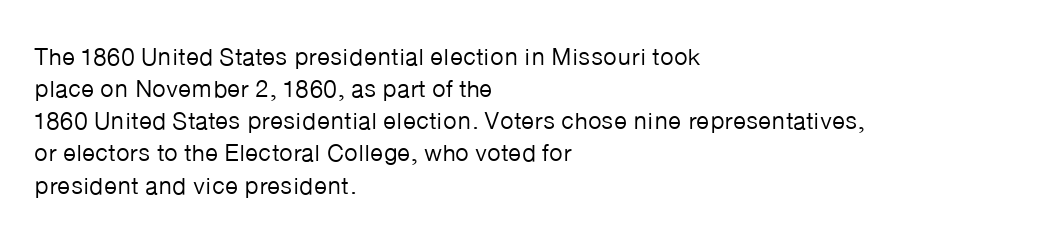
The image shows 24 px text type, upright; set left-aligned, normal line spacing (1.34x), normal letter spacing, not underlined.
